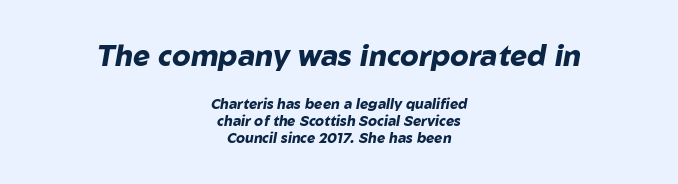
Descenders hang freely into open space. This is oblique type, the kind used for emphasis or titles. Character size in the leading block exceeds that of the trailing block. The typesetting leans heavy: a genuine bold. Between one letter and the next there's only the usual sliver of space. The rendering uses natural spacing where letterforms have individual widths.
